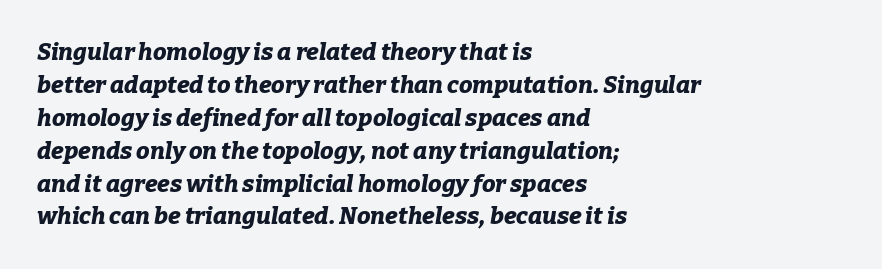
{"italic": "yes", "lean": "right", "slant_degrees": 9, "bold": "yes", "underline": "no", "align": "left", "line_spacing": "normal", "line_spacing_ratio": 1.37, "letter_spacing": "normal", "letter_spacing_em": 0.0, "glyph_px": 24}
